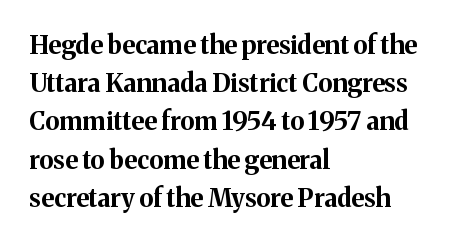
Q: Is the text bold? A: Yes.
Q: Is the text italic (slanted)? A: No, it is upright.
Q: Is the text underlined? A: No.
Q: How is the paragraph aligned? A: Left-aligned.
Q: Is the spacing between letters normal or unusually wide? A: Normal.
Q: Is the spacing between lines tight, normal or loose? A: Normal.
